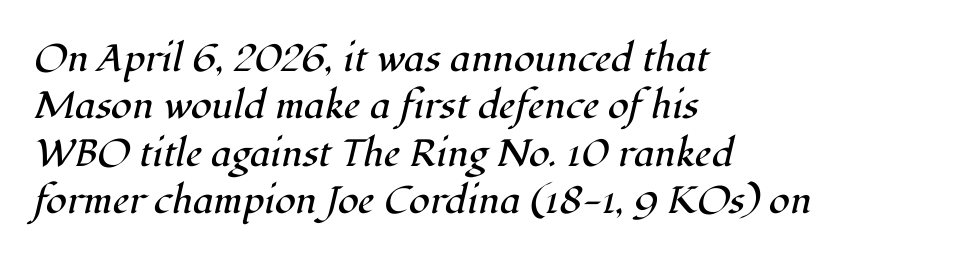
Q: Is the text bold? A: No.
Q: Is the text italic (slanted)? A: Yes, it leans right by about 12 degrees.
Q: Is the typeface a serif or a sans-serif typeface? A: Serif.
Q: Is the text underlined? A: No.
Q: How is the paragraph aligned? A: Left-aligned.
Q: Is the spacing between letters normal or unusually wide? A: Normal.
Q: Is the spacing between lines tight, normal or loose? A: Normal.
Q: Width (condensed, normal, or wide)? A: Normal.
Q: Stroke contrast? A: High.
Q: x-height? A: Medium.
Q: Monospaced? A: No.
